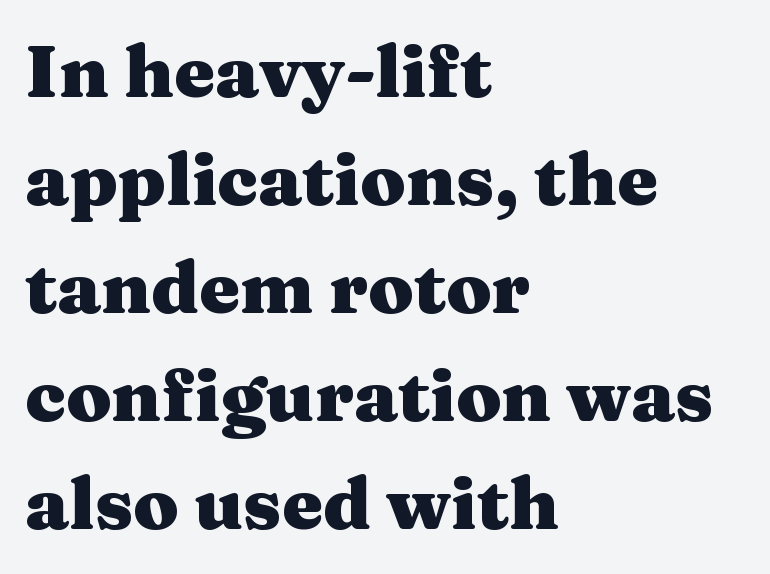
{"serif": "yes", "italic": "no", "bold": "yes", "weight": "heavy", "width": "wide", "stroke_contrast": "medium", "x_height": "medium", "monospaced": "no", "underline": "no", "align": "left", "line_spacing": "normal", "line_spacing_ratio": 1.48, "letter_spacing": "normal", "letter_spacing_em": 0.0, "glyph_px": 73}
